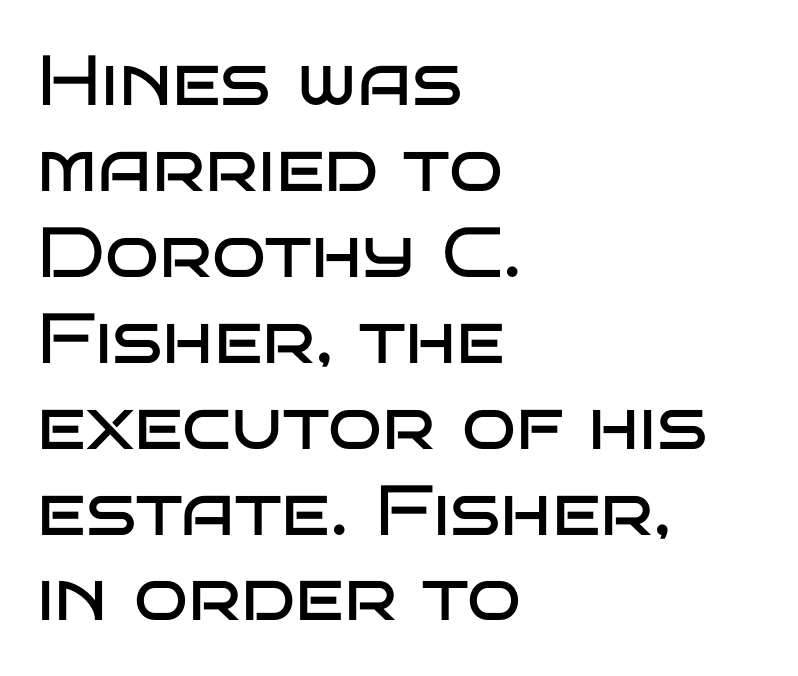
Q: Is the text bold? A: No.
Q: Is the text italic (slanted)? A: No, it is upright.
Q: Is the typeface a serif or a sans-serif typeface? A: Sans-serif.
Q: Is the text underlined? A: No.
Q: How is the paragraph aligned? A: Left-aligned.
Q: Is the spacing between letters normal or unusually wide? A: Normal.
Q: Width (condensed, normal, or wide)? A: Wide.
Q: Stroke contrast? A: Low.
Q: x-height? A: Large.
Q: Monospaced? A: No.
